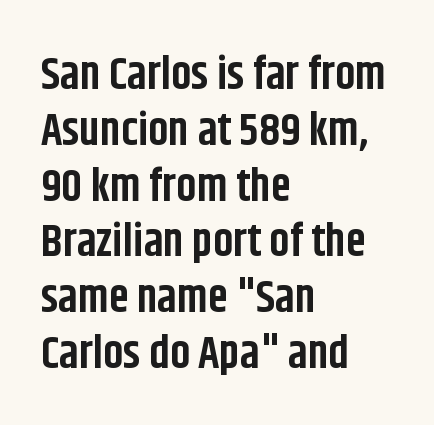
Q: Is the text bold? A: Yes.
Q: Is the text italic (slanted)? A: No, it is upright.
Q: Is the typeface a serif or a sans-serif typeface? A: Sans-serif.
Q: Is the text underlined? A: No.
Q: How is the paragraph aligned? A: Left-aligned.
Q: Is the spacing between letters normal or unusually wide? A: Normal.
Q: Width (condensed, normal, or wide)? A: Condensed.
Q: Stroke contrast? A: Low.
Q: x-height? A: Large.
Q: Monospaced? A: No.
